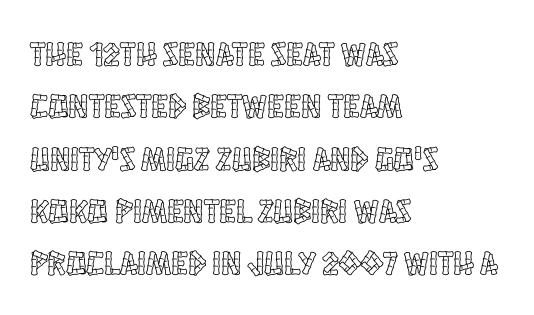
{"italic": "no", "width": "condensed", "x_height": "large", "monospaced": "no", "underline": "no", "align": "left", "line_spacing": "normal", "line_spacing_ratio": 1.54, "letter_spacing": "normal", "letter_spacing_em": 0.0, "glyph_px": 34}
